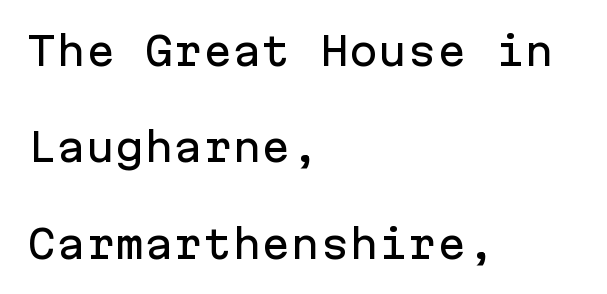
Q: Is the text italic (slanted)? A: No, it is upright.
Q: Is the typeface a serif or a sans-serif typeface? A: Sans-serif.
Q: Is the text underlined? A: No.
Q: How is the paragraph aligned? A: Left-aligned.
Q: Is the spacing between letters normal or unusually wide? A: Normal.
Q: Is the spacing between lines tight, normal or loose? A: Loose.
Q: Width (condensed, normal, or wide)? A: Normal.
Q: Stroke contrast? A: Low.
Q: x-height? A: Medium.
Q: Monospaced? A: Yes.
